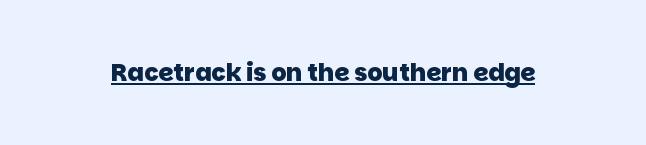
The image shows 24 px bold type; set normal letter spacing, underlined.
